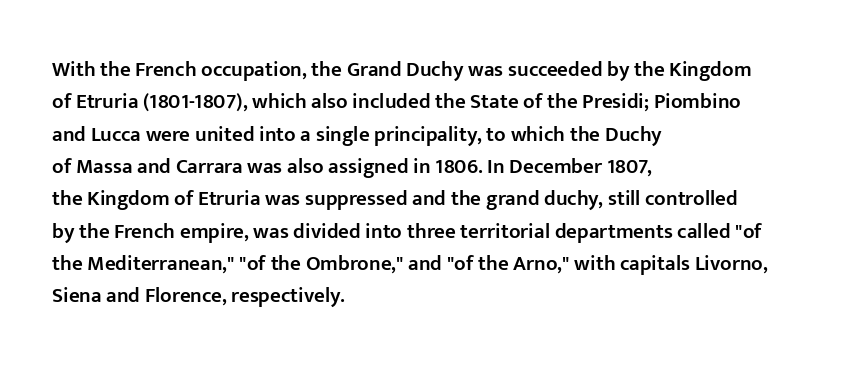
Italic? Not at all — the glyphs are vertical. Visually the block forms a straight wall on the left and a jagged coastline on the right. The horizontal fit of the characters is conventional and even. No word sits above an underline.
